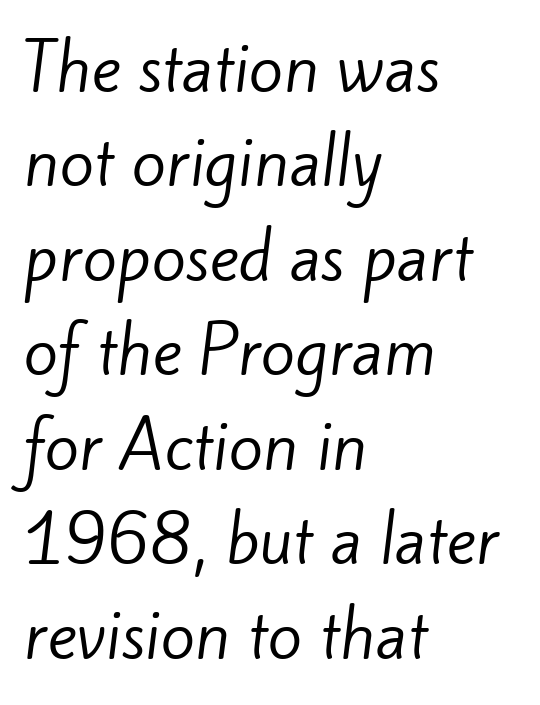
The image shows 63 px regular-weight sans-serif type; set left-aligned, normal line spacing (1.5x), normal letter spacing, not underlined; low stroke contrast and a small x-height.
